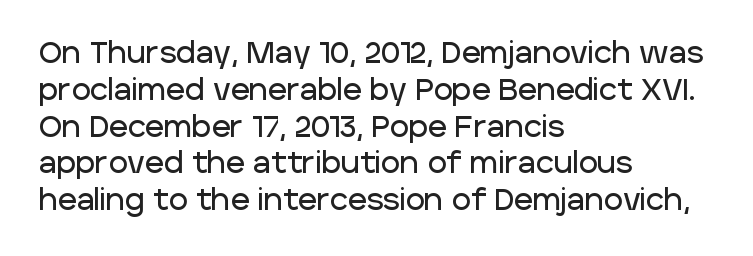
The ragged edge is on the right, which tells us the setting is flush left. In terms of letterform style, serifs are entirely absent. Note the varied advance widths — an 'i' is clearly narrower than an 'm'. Decoration check: the copy has no underline. You could call the tracking neutral — neither tight nor loose.
